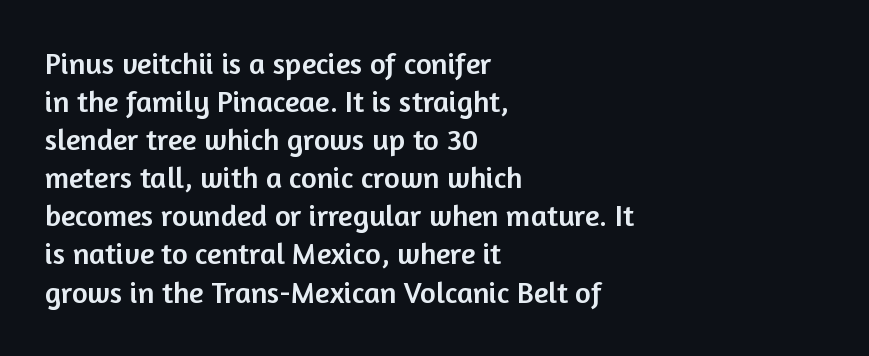
Q: Is the text italic (slanted)? A: No, it is upright.
Q: Is the typeface a serif or a sans-serif typeface? A: Sans-serif.
Q: Is the text underlined? A: No.
Q: How is the paragraph aligned? A: Left-aligned.
Q: Is the spacing between letters normal or unusually wide? A: Normal.
Q: Is the spacing between lines tight, normal or loose? A: Normal.
Q: Width (condensed, normal, or wide)? A: Normal.
Q: Stroke contrast? A: Low.
Q: x-height? A: Medium.
Q: Monospaced? A: No.
